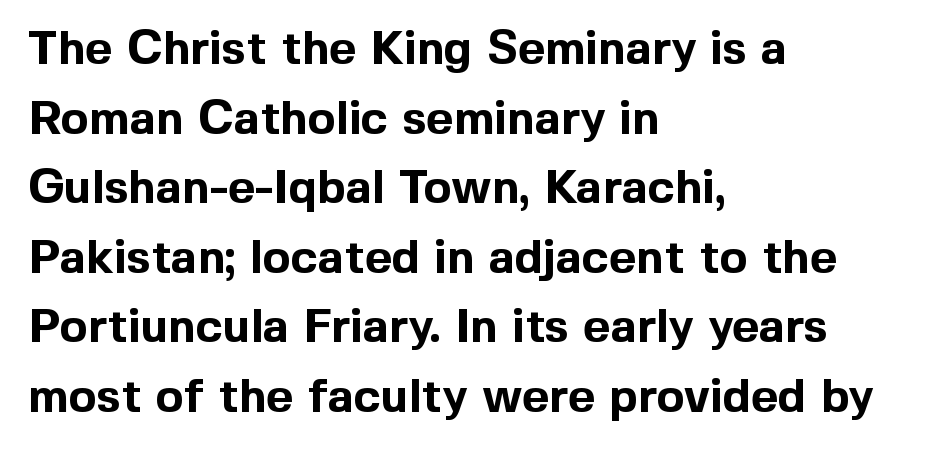
The image shows 47 px bold sans-serif type, upright; set left-aligned, normal line spacing (1.48x), normal letter spacing, not underlined; a medium x-height.
